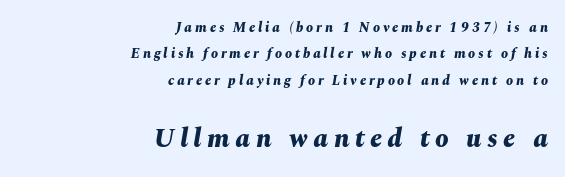
The image shows 27 px bold type, italic (leaning right); set right-aligned, line spacing 1.88x, unusually wide letter spacing (+0.2 em), not underlined; the second (bottom) block is 1.93x larger.
